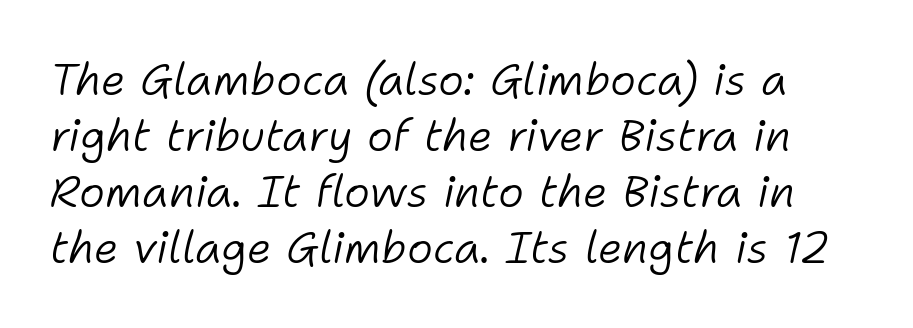
The image shows 44 px light type, italic (leaning right); set normal line spacing (1.27x), normal letter spacing, not underlined; low stroke contrast and a medium x-height.
